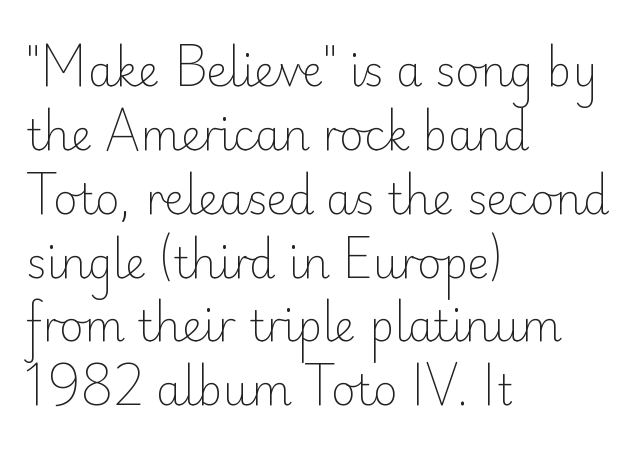
{"serif": "no", "italic": "no", "bold": "no", "weight": "light", "width": "normal", "stroke_contrast": "low", "x_height": "small", "monospaced": "no", "underline": "no", "align": "left", "line_spacing": "normal", "line_spacing_ratio": 1.52, "letter_spacing": "normal", "letter_spacing_em": 0.0, "glyph_px": 42}
